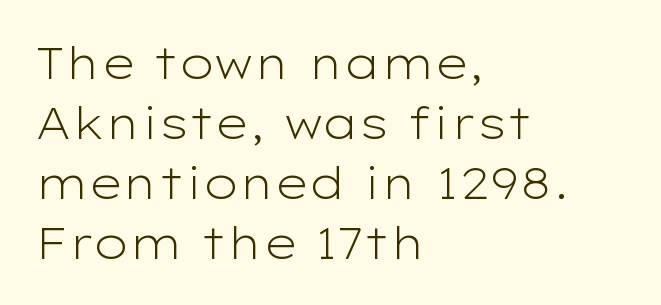
The letters stand straight up with perfectly vertical stems. Notice how descenders clear the ascenders below comfortably — that's standard leading. Is the type heavy? It reads as light-to-regular instead. The passage shown is typed in a proportional face where columns would drift. The passage shown is not underscored anywhere. The setting favours the left margin, as ordinary paragraphs usually do.
